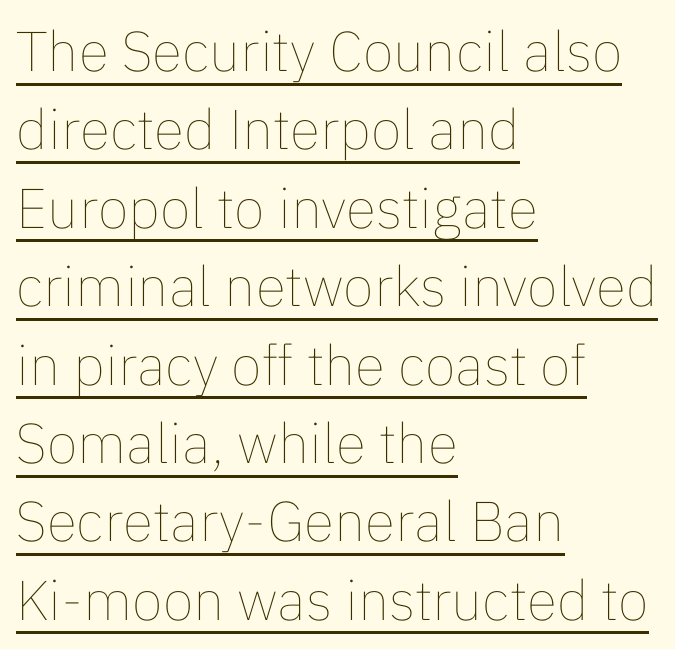
{"italic": "no", "bold": "no", "weight": "thin", "width": "normal", "stroke_contrast": "low", "x_height": "medium", "monospaced": "no", "underline": "yes", "align": "left", "line_spacing": "normal", "line_spacing_ratio": 1.4, "letter_spacing": "normal", "letter_spacing_em": 0.0, "glyph_px": 56}
